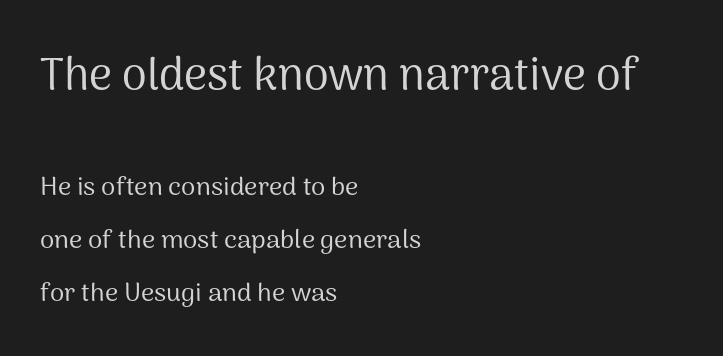
Q: Is the text bold? A: No.
Q: Is the text italic (slanted)? A: No, it is upright.
Q: Is the typeface a serif or a sans-serif typeface? A: Sans-serif.
Q: Is the text underlined? A: No.
Q: How is the paragraph aligned? A: Left-aligned.
Q: Is the spacing between letters normal or unusually wide? A: Normal.
Q: Is the spacing between lines tight, normal or loose? A: Loose.
Q: Which block of text is set in a larger size, the first (top) or the second (bottom)? A: The first (top) one.
Q: Width (condensed, normal, or wide)? A: Normal.
Q: Stroke contrast? A: Medium.
Q: x-height? A: Medium.
Q: Monospaced? A: No.
